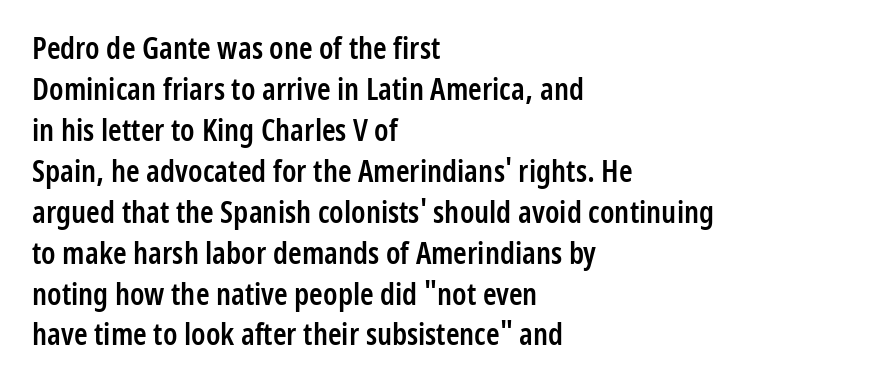
What stands out about the letter spacing? Nothing — it is the standard amount. The glyphs in this specimen are sans serif. A roman cut, with each character standing at attention. The setting favours the left margin, as ordinary paragraphs usually do. Each row of text sits above clean, open space. The passage shown is semibold, sitting just below true bold.
